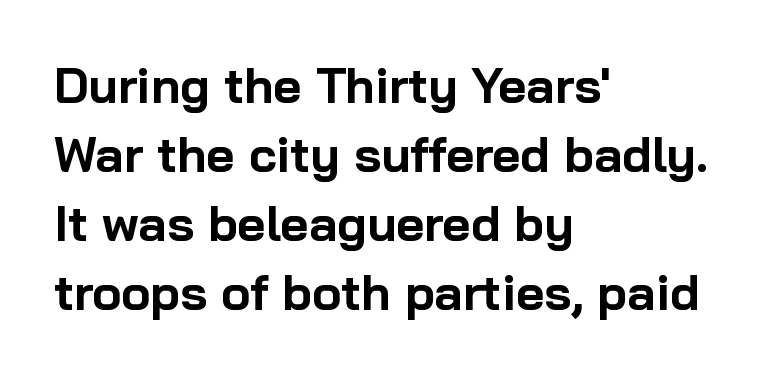
{"serif": "no", "italic": "no", "bold": "yes", "weight": "bold", "width": "normal", "stroke_contrast": "low", "x_height": "medium", "monospaced": "no", "underline": "no", "align": "left", "line_spacing": "normal", "line_spacing_ratio": 1.41, "letter_spacing": "normal", "letter_spacing_em": 0.0, "glyph_px": 49}
